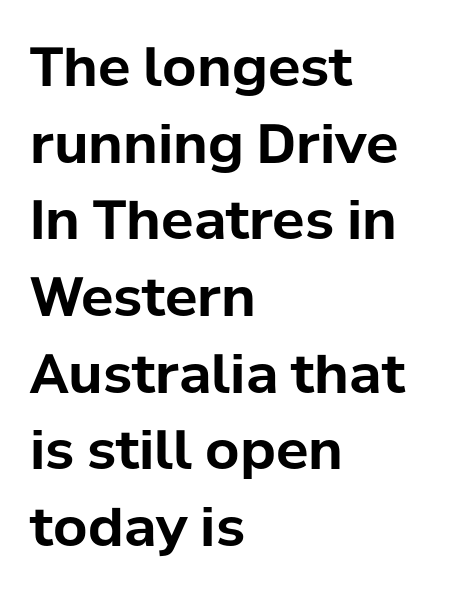
Q: Is the text bold? A: Yes.
Q: Is the text italic (slanted)? A: No, it is upright.
Q: Is the typeface a serif or a sans-serif typeface? A: Sans-serif.
Q: Is the text underlined? A: No.
Q: How is the paragraph aligned? A: Left-aligned.
Q: Is the spacing between letters normal or unusually wide? A: Normal.
Q: Is the spacing between lines tight, normal or loose? A: Normal.
Q: Width (condensed, normal, or wide)? A: Normal.
Q: Stroke contrast? A: Low.
Q: x-height? A: Medium.
Q: Monospaced? A: No.
